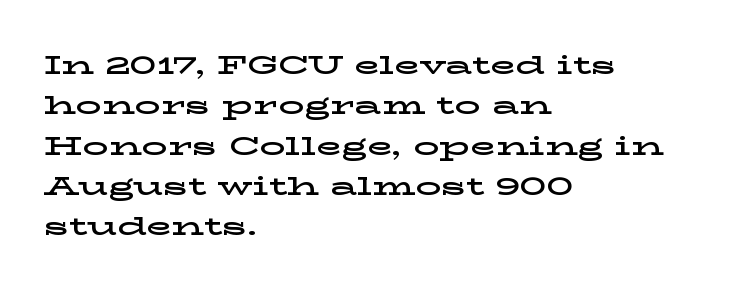
The image shows 26 px text type, upright; set left-aligned, normal line spacing (1.55x), normal letter spacing, not underlined.
